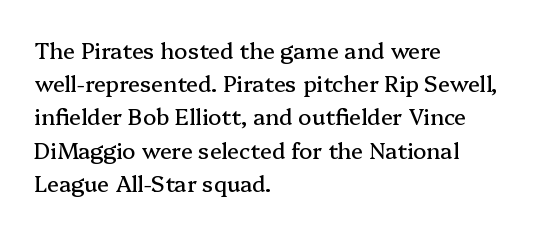
The image shows 22 px text type, upright; set left-aligned, normal line spacing (1.51x), normal letter spacing, not underlined.
